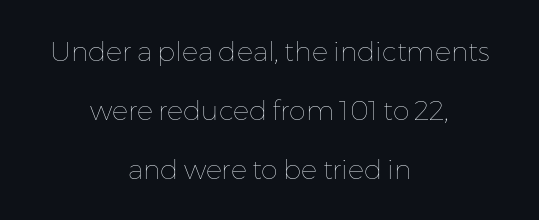
Summary of vertical rhythm: relaxed, with wide interline spacing. Only glyphs here, with clear space below each row. Is there any slant? The stems are plumb. Reading down the block, each line starts at a different indent, mirrored at its end. Stems and bowls with no extra thickness — not bold. Glyph-to-glyph distance matches everyday printed text.
